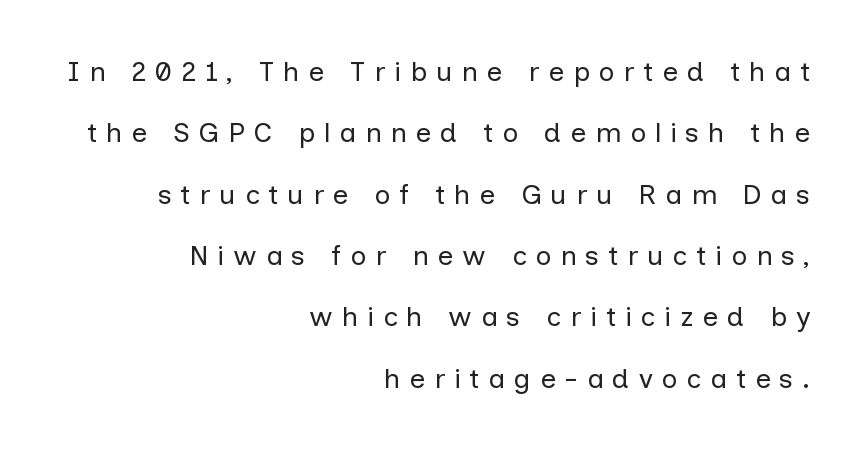
The image shows 28 px regular-weight sans-serif type, upright; set right-aligned, loose line spacing (2.19x), unusually wide letter spacing (+0.31 em), not underlined; low stroke contrast and a medium x-height.
